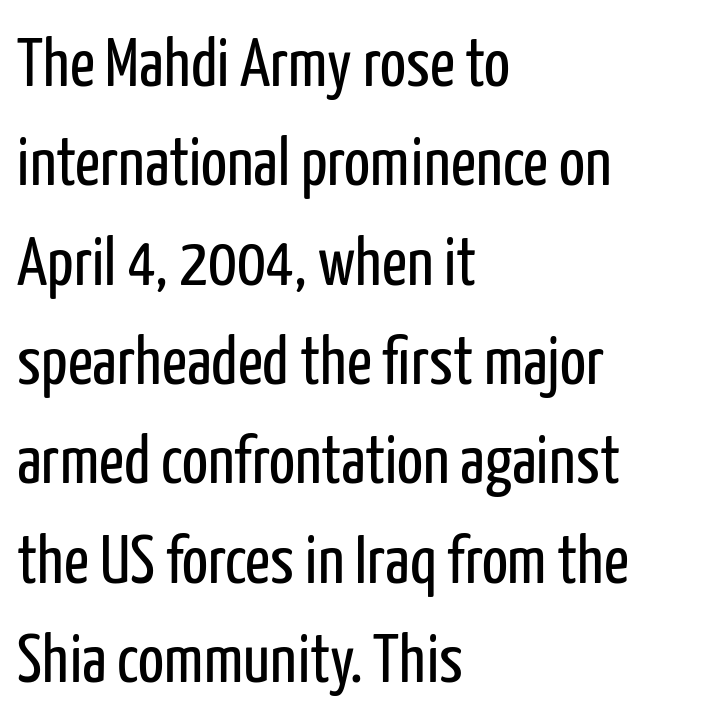
This sample uses plain, unmodified letter spacing. The strokes are not fattened; the text isn't bold. Quick note: not italic, upright. Short and long lines alike share a common starting point at left.
